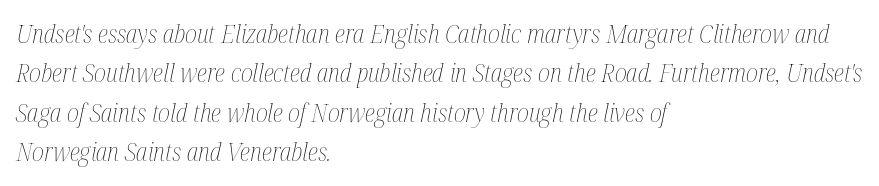
{"italic": "yes", "lean": "right", "slant_degrees": 12, "bold": "no", "underline": "no", "align": "left", "line_spacing": "normal", "line_spacing_ratio": 1.58, "letter_spacing": "normal", "letter_spacing_em": 0.0, "glyph_px": 25}
